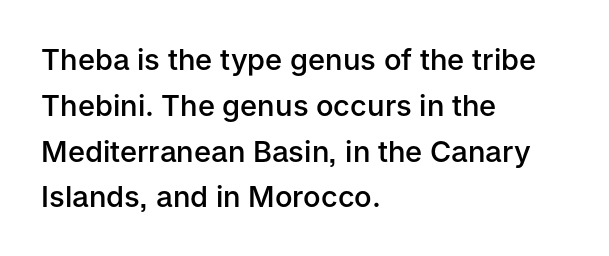
Q: Is the text bold? A: Semi-bold.
Q: Is the text italic (slanted)? A: No, it is upright.
Q: Is the typeface a serif or a sans-serif typeface? A: Sans-serif.
Q: Is the text underlined? A: No.
Q: How is the paragraph aligned? A: Left-aligned.
Q: Is the spacing between letters normal or unusually wide? A: Normal.
Q: Is the spacing between lines tight, normal or loose? A: Normal.
Q: Width (condensed, normal, or wide)? A: Normal.
Q: Stroke contrast? A: Low.
Q: x-height? A: Medium.
Q: Monospaced? A: No.
